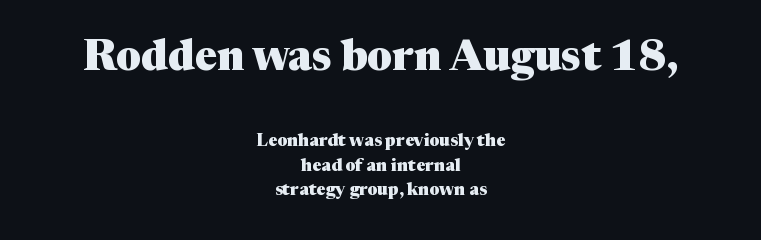
The image shows 42 px heavy serif type, upright; set centered, normal line spacing (1.44x), normal letter spacing, not underlined; the first (top) block is 2.47x larger; medium stroke contrast and a medium x-height.
